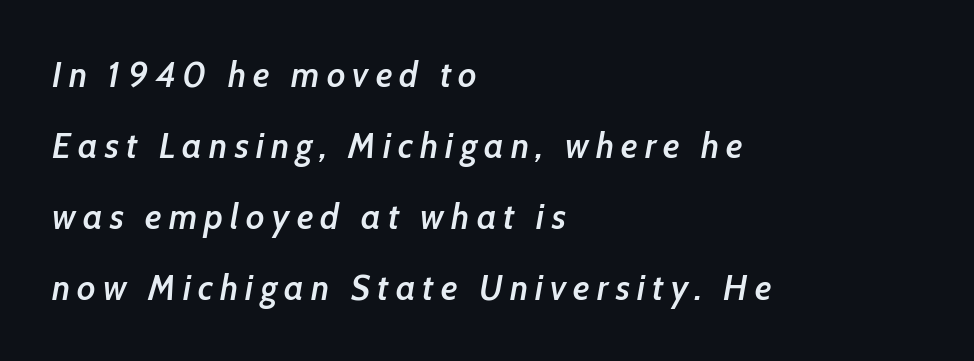
Q: Is the text bold? A: Semi-bold.
Q: Is the text italic (slanted)? A: Yes, it leans right by about 10 degrees.
Q: Is the text underlined? A: No.
Q: How is the paragraph aligned? A: Left-aligned.
Q: Is the spacing between letters normal or unusually wide? A: Unusually wide.
Q: Is the spacing between lines tight, normal or loose? A: Loose.
Q: Width (condensed, normal, or wide)? A: Condensed.
Q: Stroke contrast? A: Low.
Q: x-height? A: Medium.
Q: Monospaced? A: No.
